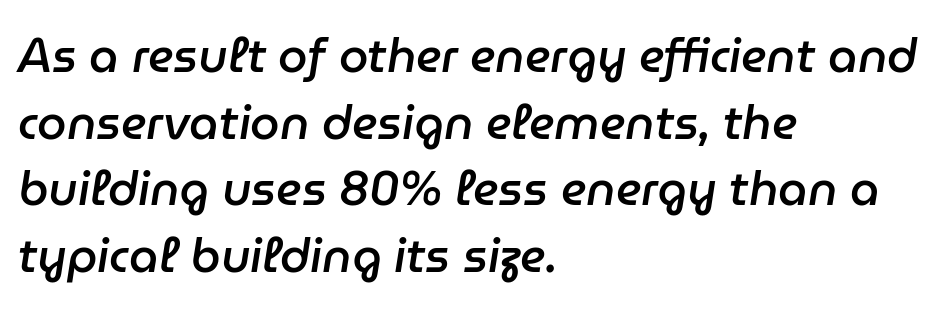
Q: Is the text bold? A: Semi-bold.
Q: Is the text italic (slanted)? A: Yes, it leans right by about 9 degrees.
Q: Is the text underlined? A: No.
Q: How is the paragraph aligned? A: Left-aligned.
Q: Is the spacing between letters normal or unusually wide? A: Normal.
Q: Is the spacing between lines tight, normal or loose? A: Normal.
Q: Width (condensed, normal, or wide)? A: Normal.
Q: Stroke contrast? A: Low.
Q: x-height? A: Medium.
Q: Monospaced? A: No.
